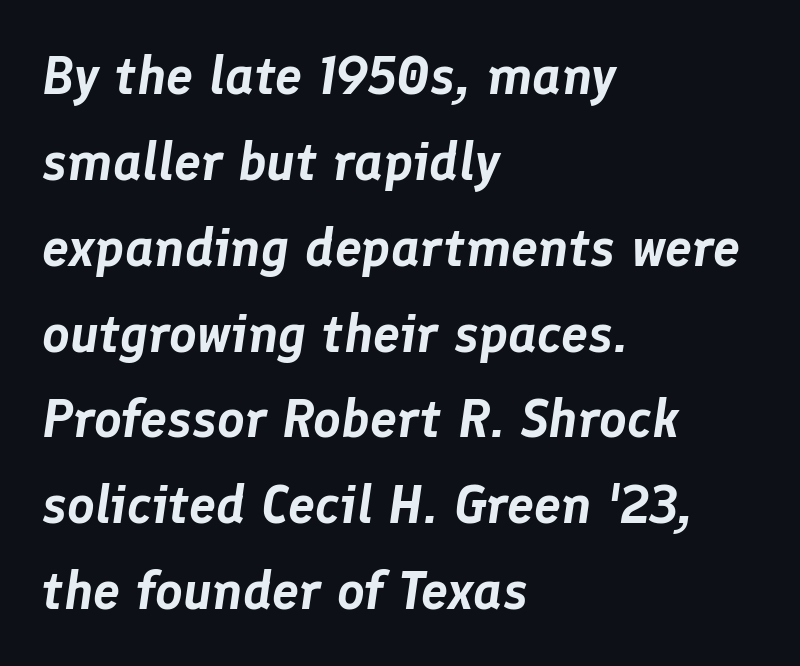
Q: Is the text italic (slanted)? A: Yes, it leans right by about 8 degrees.
Q: Is the text underlined? A: No.
Q: How is the paragraph aligned? A: Left-aligned.
Q: Is the spacing between letters normal or unusually wide? A: Normal.
Q: Is the spacing between lines tight, normal or loose? A: Normal.
Q: Width (condensed, normal, or wide)? A: Normal.
Q: Stroke contrast? A: Low.
Q: x-height? A: Medium.
Q: Monospaced? A: No.
